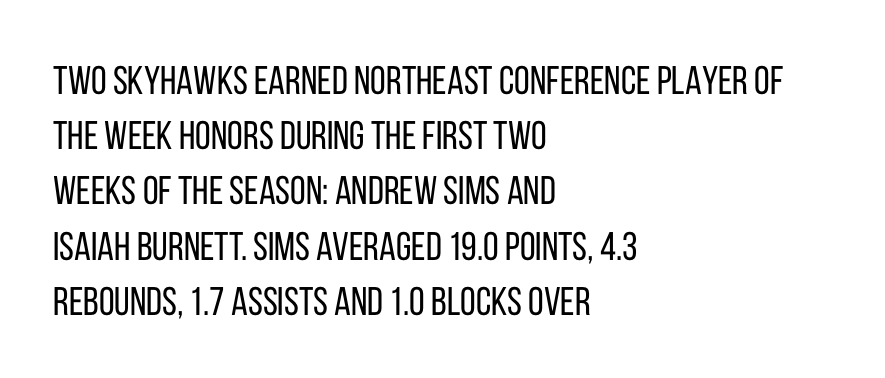
Q: Is the text bold? A: No.
Q: Is the text italic (slanted)? A: No, it is upright.
Q: Is the typeface a serif or a sans-serif typeface? A: Sans-serif.
Q: Is the text underlined? A: No.
Q: How is the paragraph aligned? A: Left-aligned.
Q: Is the spacing between letters normal or unusually wide? A: Normal.
Q: Is the spacing between lines tight, normal or loose? A: Normal.
Q: Width (condensed, normal, or wide)? A: Condensed.
Q: Stroke contrast? A: Low.
Q: x-height? A: Large.
Q: Monospaced? A: No.
